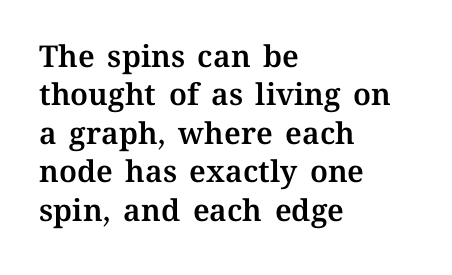
Line spacing here is normal. These lines are rendered in a variable-pitch font. Anything drawn beneath the words? Only blank space. Short and long lines alike share a common starting point at left. Is there any slant? The stems are plumb. Between one letter and the next there's only the usual sliver of space.
